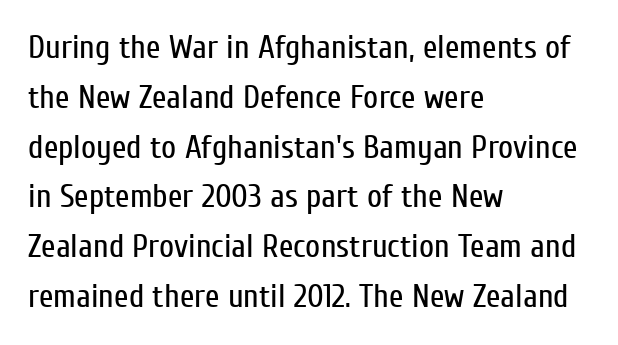
Q: Is the text bold? A: No.
Q: Is the text italic (slanted)? A: No, it is upright.
Q: Is the typeface a serif or a sans-serif typeface? A: Sans-serif.
Q: Is the text underlined? A: No.
Q: How is the paragraph aligned? A: Left-aligned.
Q: Is the spacing between letters normal or unusually wide? A: Normal.
Q: Is the spacing between lines tight, normal or loose? A: Normal.
Q: Width (condensed, normal, or wide)? A: Condensed.
Q: Stroke contrast? A: Low.
Q: x-height? A: Medium.
Q: Monospaced? A: No.
